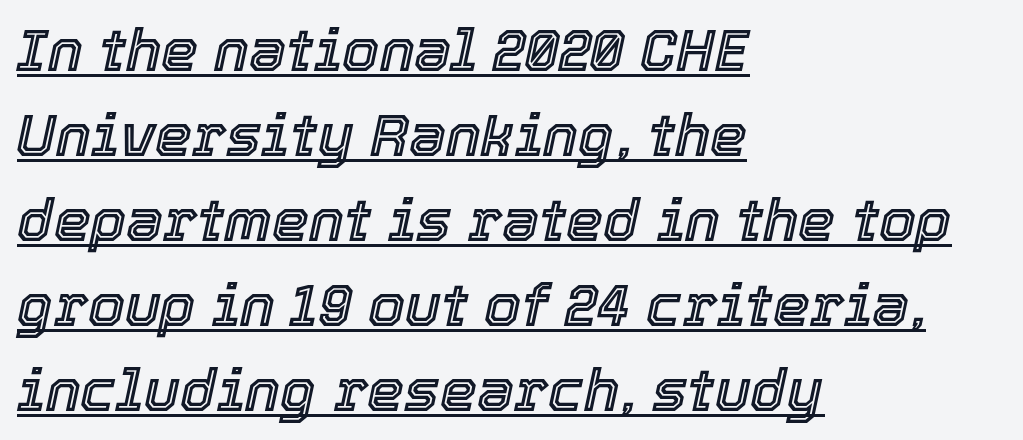
The image shows 59 px text type, italic (leaning right); set left-aligned, normal line spacing (1.44x), normal letter spacing, underlined; a medium x-height.
